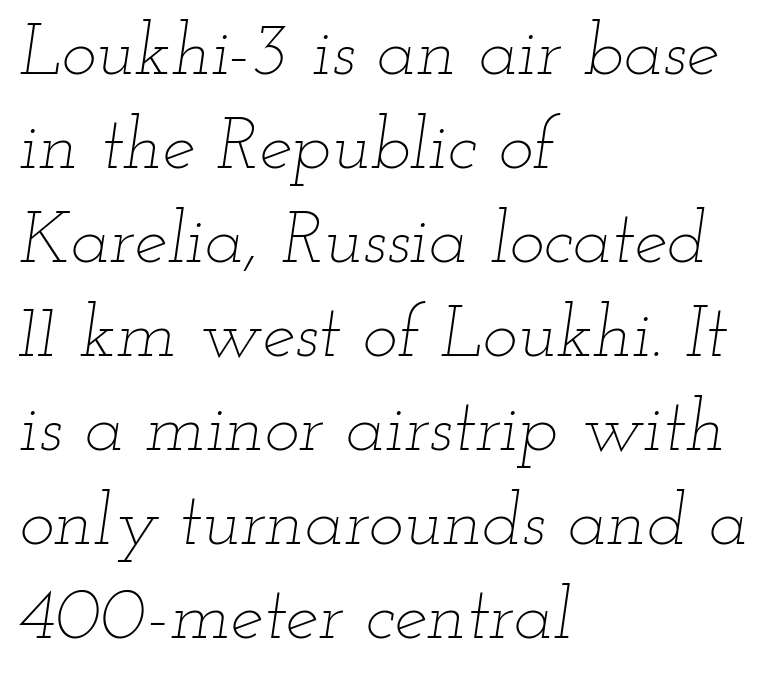
Caption: multi-line text, flush left, ragged right. The passage shown stacks its lines at a standard gap. Students, note that the glyphs here touch the page at normal intervals. Think of a printed novel: that variable character pitch is what you see here.
